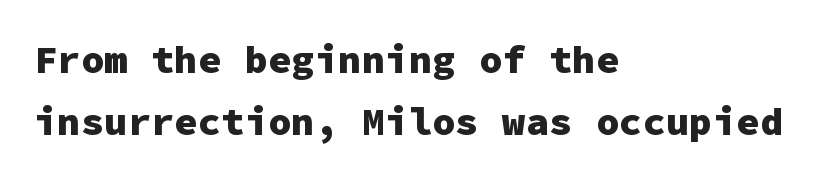
{"serif": "no", "italic": "no", "bold": "yes", "weight": "heavy", "width": "normal", "stroke_contrast": "low", "x_height": "medium", "monospaced": "yes", "underline": "no", "align": "left", "line_spacing": "normal", "line_spacing_ratio": 1.6, "letter_spacing": "normal", "letter_spacing_em": 0.0, "glyph_px": 39}
